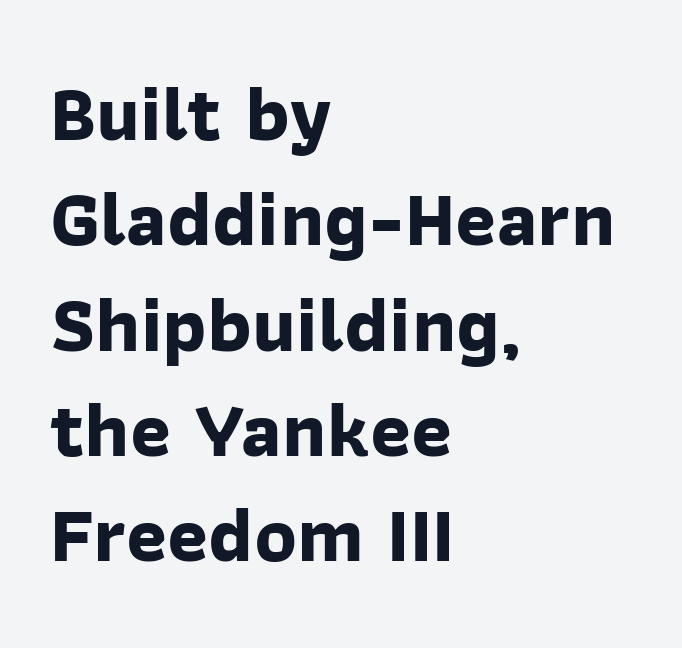
The image shows 78 px bold sans-serif type; set left-aligned, normal line spacing (1.35x), normal letter spacing, not underlined; low stroke contrast and a medium x-height.
